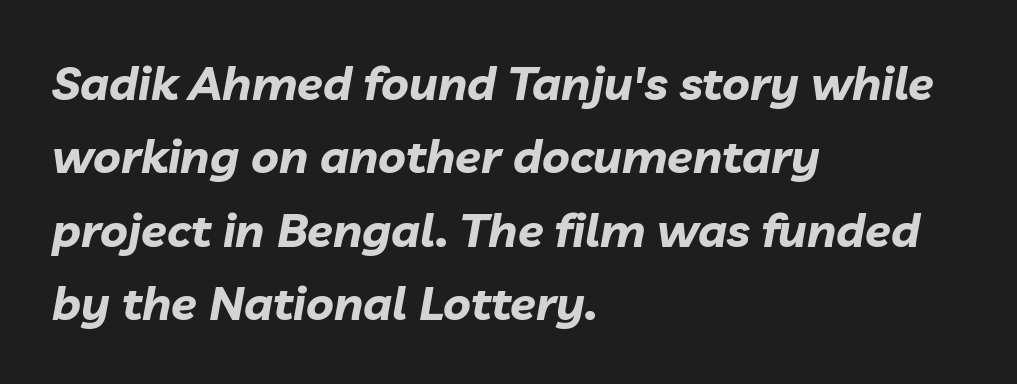
Q: Is the text bold? A: Yes.
Q: Is the text italic (slanted)? A: Yes, it leans right by about 10 degrees.
Q: Is the text underlined? A: No.
Q: How is the paragraph aligned? A: Left-aligned.
Q: Is the spacing between letters normal or unusually wide? A: Normal.
Q: Is the spacing between lines tight, normal or loose? A: Normal.
Q: Width (condensed, normal, or wide)? A: Normal.
Q: Stroke contrast? A: Low.
Q: x-height? A: Medium.
Q: Monospaced? A: No.
